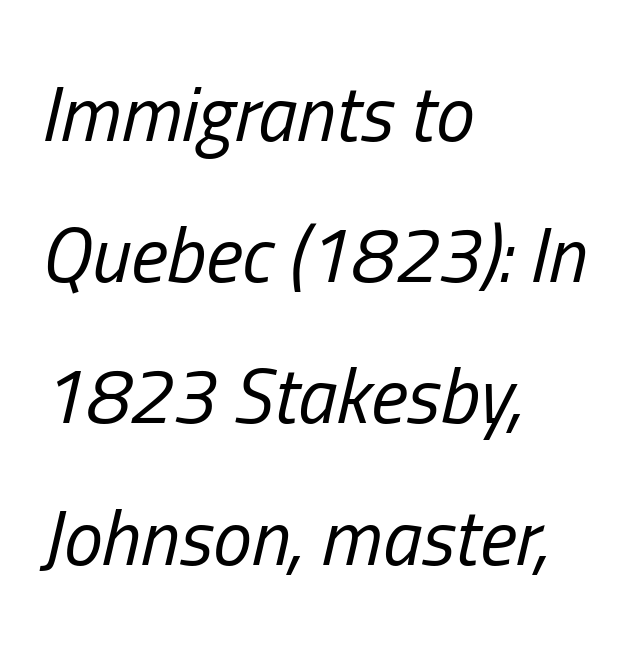
{"italic": "yes", "lean": "right", "slant_degrees": 13, "bold": "no", "weight": "regular", "width": "condensed", "stroke_contrast": "low", "x_height": "medium", "monospaced": "no", "underline": "no", "align": "left", "line_spacing_ratio": 1.81, "letter_spacing": "normal", "letter_spacing_em": 0.0, "glyph_px": 78}
